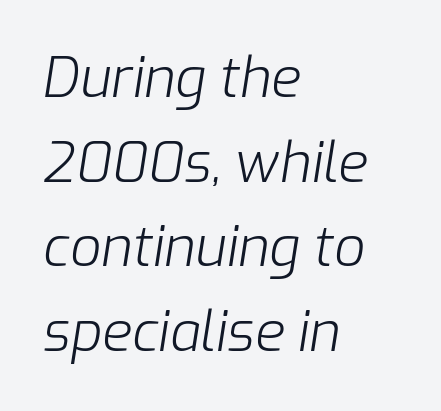
{"italic": "yes", "lean": "right", "slant_degrees": 9, "bold": "no", "weight": "light", "width": "normal", "stroke_contrast": "low", "x_height": "medium", "monospaced": "no", "underline": "no", "align": "left", "line_spacing": "normal", "line_spacing_ratio": 1.54, "letter_spacing": "normal", "letter_spacing_em": 0.0, "glyph_px": 55}
